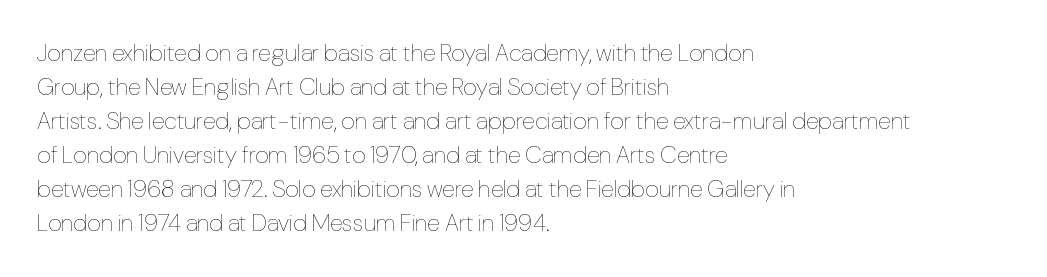
Q: Is the text bold? A: No.
Q: Is the text italic (slanted)? A: No, it is upright.
Q: Is the text underlined? A: No.
Q: How is the paragraph aligned? A: Left-aligned.
Q: Is the spacing between letters normal or unusually wide? A: Normal.
Q: Is the spacing between lines tight, normal or loose? A: Normal.
